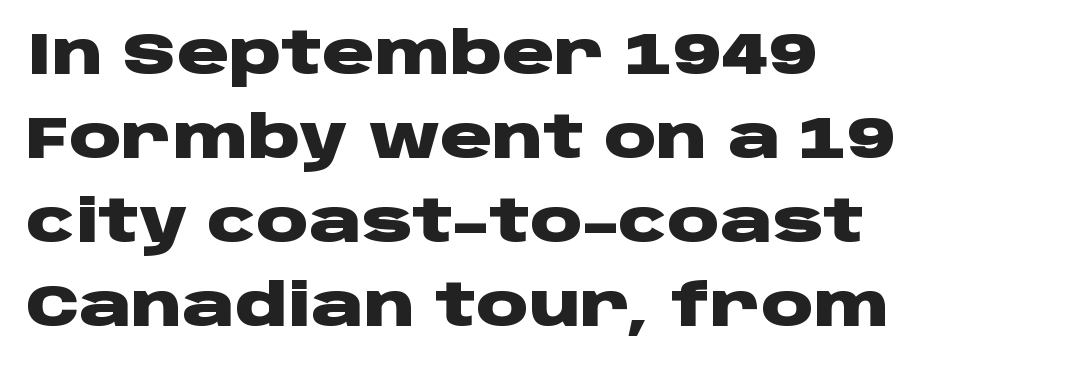
The image shows 58 px heavy, wide sans-serif type, upright; set left-aligned, normal line spacing (1.45x), normal letter spacing, not underlined; low stroke contrast and a large x-height.
